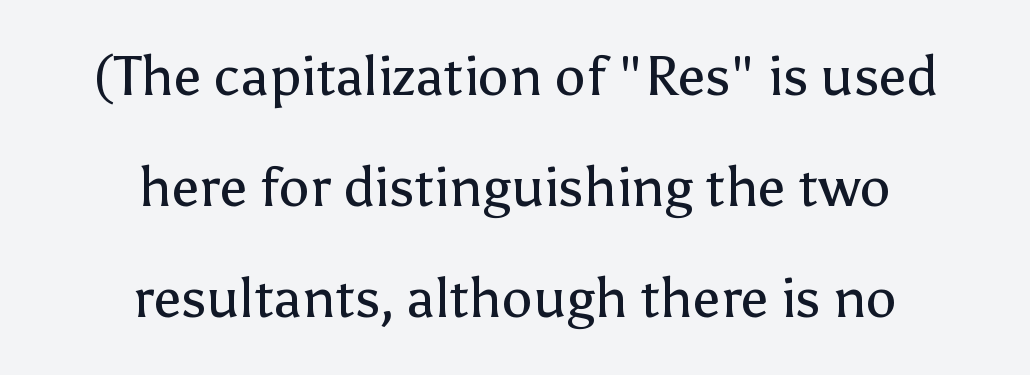
The image shows 55 px regular-weight sans-serif type, upright; set centered, loose line spacing (2.02x), normal letter spacing, not underlined; low stroke contrast and a medium x-height.
